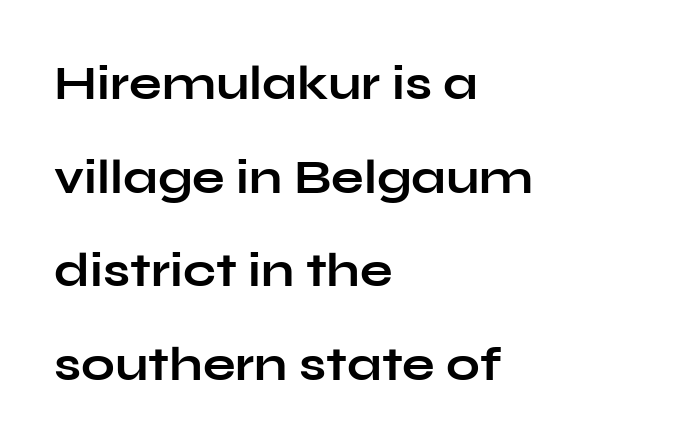
{"serif": "no", "italic": "no", "bold": "yes", "weight": "bold", "width": "wide", "stroke_contrast": "low", "x_height": "medium", "monospaced": "no", "underline": "no", "align": "left", "line_spacing": "loose", "line_spacing_ratio": 1.95, "letter_spacing": "normal", "letter_spacing_em": 0.0, "glyph_px": 48}
